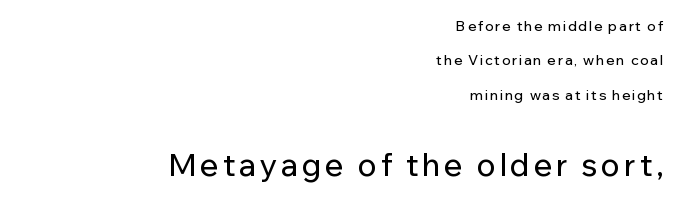
In this sample the second text group is rendered at the bigger scale. The vertical gap from one line to the next is large. Leftover space on each line is placed entirely before the opening word. Spacing verdict: proportional, widths tailored to each character. Vertical strokes here are truly vertical. Bare-footed words on every line.
